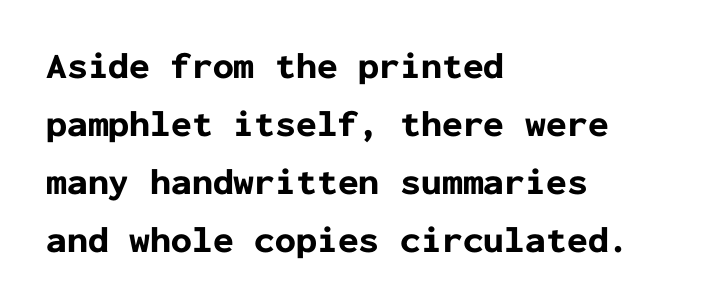
Q: Is the text bold? A: Yes.
Q: Is the text italic (slanted)? A: No, it is upright.
Q: Is the typeface a serif or a sans-serif typeface? A: Sans-serif.
Q: Is the text underlined? A: No.
Q: How is the paragraph aligned? A: Left-aligned.
Q: Is the spacing between letters normal or unusually wide? A: Normal.
Q: Is the spacing between lines tight, normal or loose? A: Normal.
Q: Width (condensed, normal, or wide)? A: Normal.
Q: Stroke contrast? A: Low.
Q: x-height? A: Medium.
Q: Monospaced? A: Yes.
